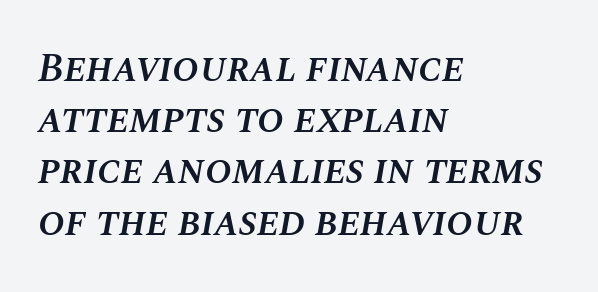
Q: Is the text bold? A: Semi-bold.
Q: Is the text italic (slanted)? A: Yes, it leans right by about 10 degrees.
Q: Is the text underlined? A: No.
Q: How is the paragraph aligned? A: Left-aligned.
Q: Is the spacing between letters normal or unusually wide? A: Normal.
Q: Is the spacing between lines tight, normal or loose? A: Normal.
Q: Width (condensed, normal, or wide)? A: Normal.
Q: Stroke contrast? A: Medium.
Q: x-height? A: Large.
Q: Monospaced? A: No.
